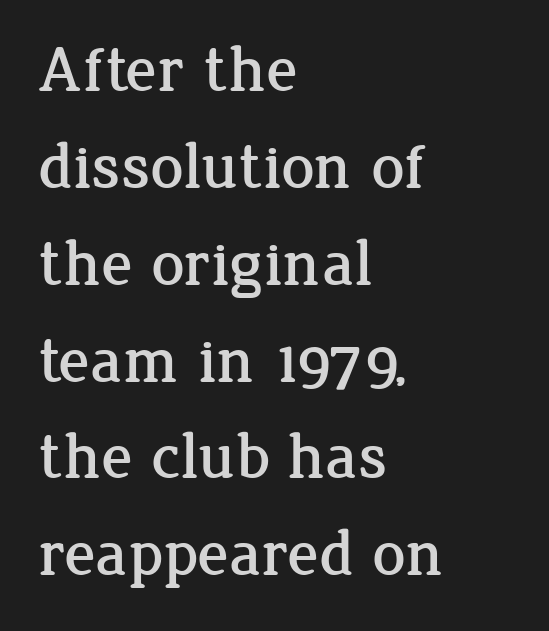
{"serif": "yes", "italic": "no", "width": "normal", "stroke_contrast": "low", "x_height": "medium", "monospaced": "no", "underline": "no", "align": "left", "line_spacing": "normal", "line_spacing_ratio": 1.49, "letter_spacing": "normal", "letter_spacing_em": 0.0, "glyph_px": 65}
